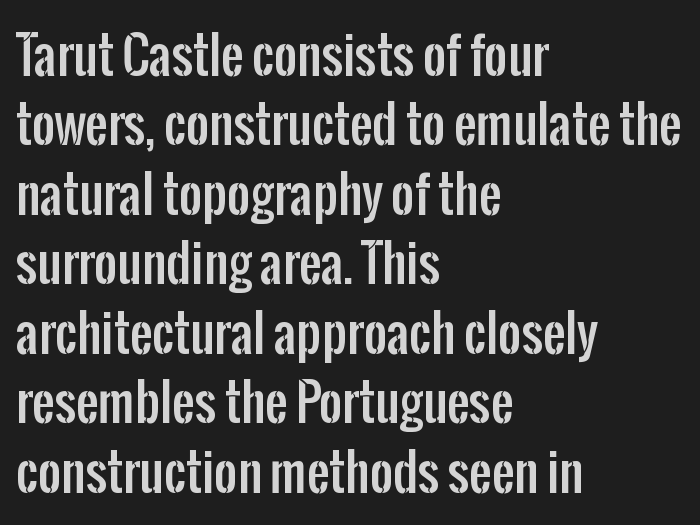
The rendering keeps characters at their native spacing. Character widths vary here, with narrow letters taking less room than wide ones. Italic: no, the glyphs are upright roman. Are there feet on the stems? There aren't — it's a sans. The paragraph has a hard left edge and a soft right edge. Lines of text with bare space underneath.
